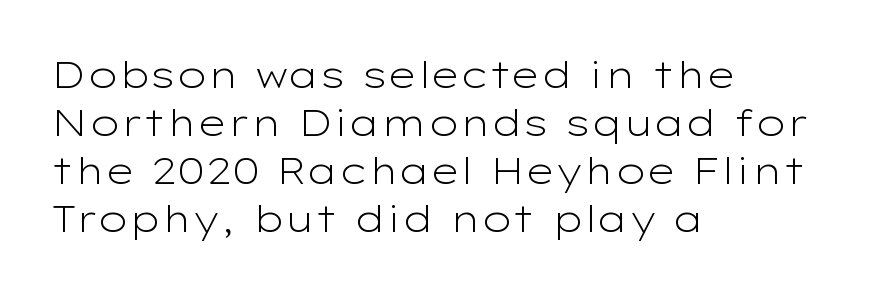
Q: Is the text bold? A: No.
Q: Is the text italic (slanted)? A: No, it is upright.
Q: Is the typeface a serif or a sans-serif typeface? A: Sans-serif.
Q: Is the text underlined? A: No.
Q: How is the paragraph aligned? A: Left-aligned.
Q: Is the spacing between letters normal or unusually wide? A: Normal.
Q: Is the spacing between lines tight, normal or loose? A: Normal.
Q: Width (condensed, normal, or wide)? A: Wide.
Q: Stroke contrast? A: Low.
Q: x-height? A: Medium.
Q: Monospaced? A: No.
